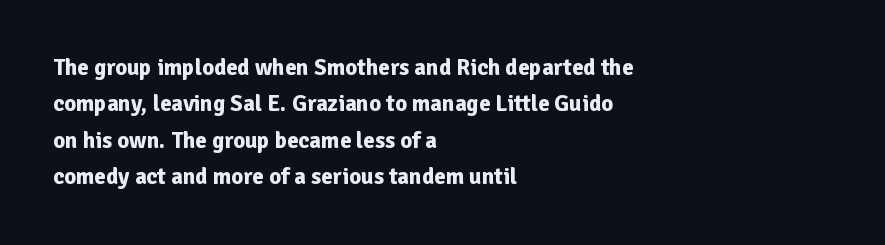
Q: Is the text bold? A: Yes.
Q: Is the text italic (slanted)? A: No, it is upright.
Q: Is the text underlined? A: No.
Q: How is the paragraph aligned? A: Left-aligned.
Q: Is the spacing between letters normal or unusually wide? A: Normal.
Q: Is the spacing between lines tight, normal or loose? A: Normal.
